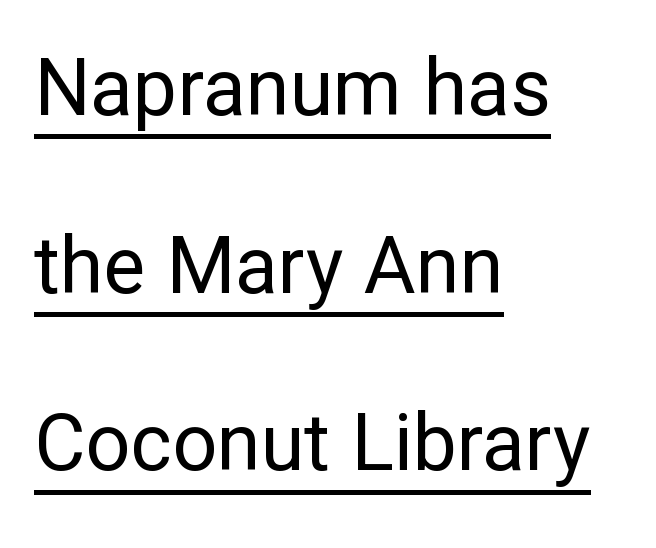
The image shows 79 px regular-weight sans-serif type, upright; set left-aligned, loose line spacing (2.25x), normal letter spacing, underlined; low stroke contrast and a medium x-height.
